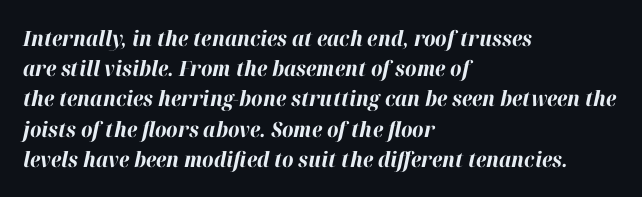
The image shows 21 px bold type, italic (leaning right); set left-aligned, normal line spacing (1.44x), normal letter spacing, not underlined.
